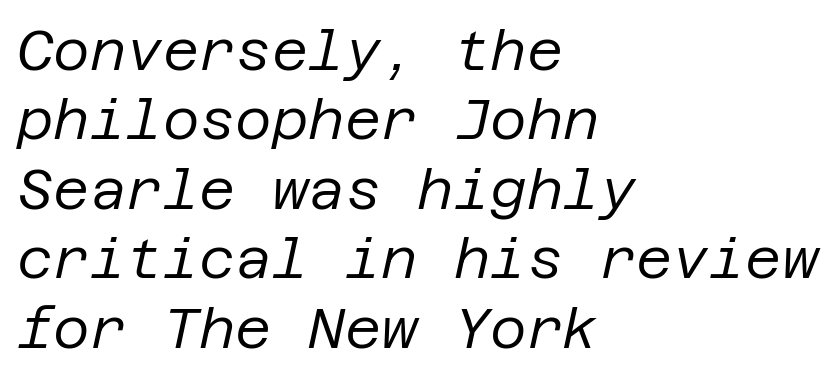
The image shows 56 px regular-weight type, italic (leaning right); set left-aligned, line spacing 1.24x, normal letter spacing, not underlined; low stroke contrast and a large x-height.
